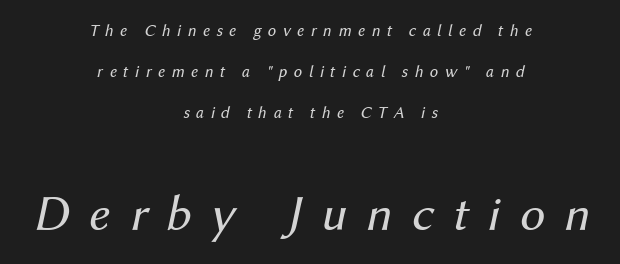
The image shows 51 px regular-weight type, italic (leaning right); set centered, loose line spacing (2.42x), unusually wide letter spacing (+0.37 em), not underlined; the second (bottom) block is 3.0x larger; medium stroke contrast and a medium x-height.
